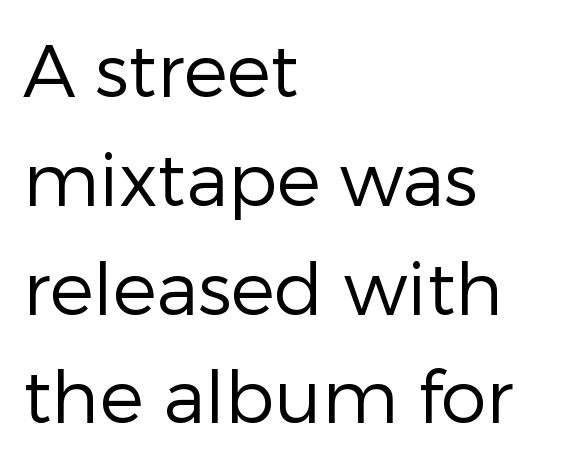
{"serif": "no", "italic": "no", "bold": "no", "weight": "regular", "width": "normal", "stroke_contrast": "low", "x_height": "medium", "monospaced": "no", "underline": "no", "align": "left", "line_spacing": "normal", "line_spacing_ratio": 1.49, "letter_spacing": "normal", "letter_spacing_em": 0.0, "glyph_px": 73}
